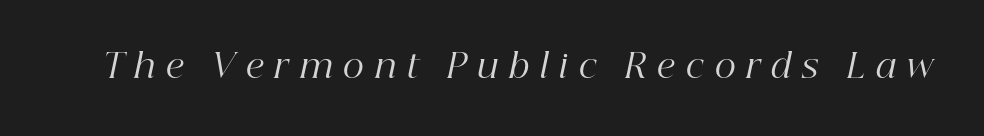
A typesetter would call this proportional, since set widths differ per character. Characters are canted at an angle relative to the baseline's perpendicular. A typesetter would label this face a serif. Stroke thickness stays within the range of a standard reading face or lighter. The glyphs are unaccompanied by any horizontal stroke below them.
